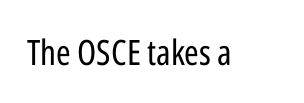
Q: Is the text bold? A: No.
Q: Is the text italic (slanted)? A: No, it is upright.
Q: Is the typeface a serif or a sans-serif typeface? A: Sans-serif.
Q: Is the text underlined? A: No.
Q: Is the spacing between letters normal or unusually wide? A: Normal.
Q: Width (condensed, normal, or wide)? A: Condensed.
Q: Stroke contrast? A: Low.
Q: x-height? A: Medium.
Q: Monospaced? A: No.
